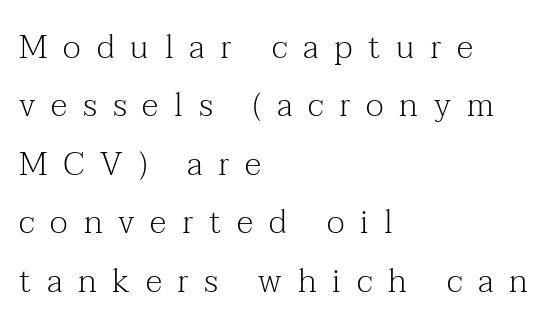
Q: Is the text bold? A: No.
Q: Is the text italic (slanted)? A: No, it is upright.
Q: Is the typeface a serif or a sans-serif typeface? A: Serif.
Q: Is the text underlined? A: No.
Q: How is the paragraph aligned? A: Left-aligned.
Q: Is the spacing between letters normal or unusually wide? A: Unusually wide.
Q: Width (condensed, normal, or wide)? A: Normal.
Q: Stroke contrast? A: Medium.
Q: x-height? A: Medium.
Q: Monospaced? A: No.
